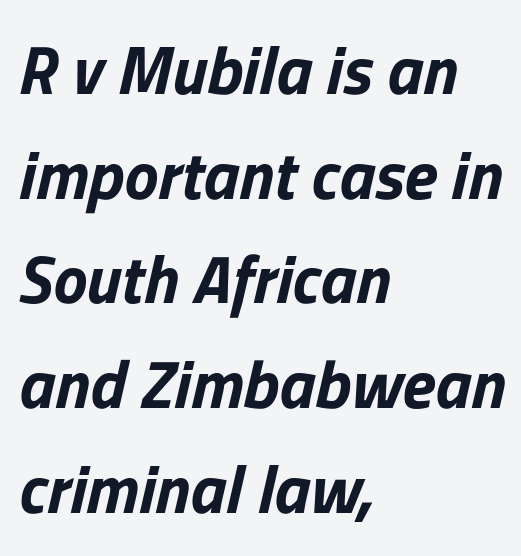
{"italic": "yes", "lean": "right", "slant_degrees": 13, "bold": "yes", "weight": "bold", "width": "normal", "stroke_contrast": "low", "x_height": "medium", "monospaced": "no", "underline": "no", "align": "left", "line_spacing": "normal", "line_spacing_ratio": 1.54, "letter_spacing": "normal", "letter_spacing_em": 0.0, "glyph_px": 68}
